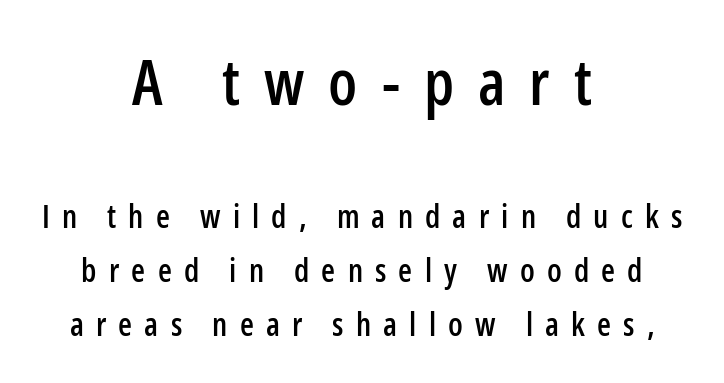
The space between consecutive lines is moderate. Lines of text with bare space underneath. Reading top to bottom, the characters get smaller at the block break. The whitespace from short lines is split evenly between both sides. Short note: letters widely spaced.
